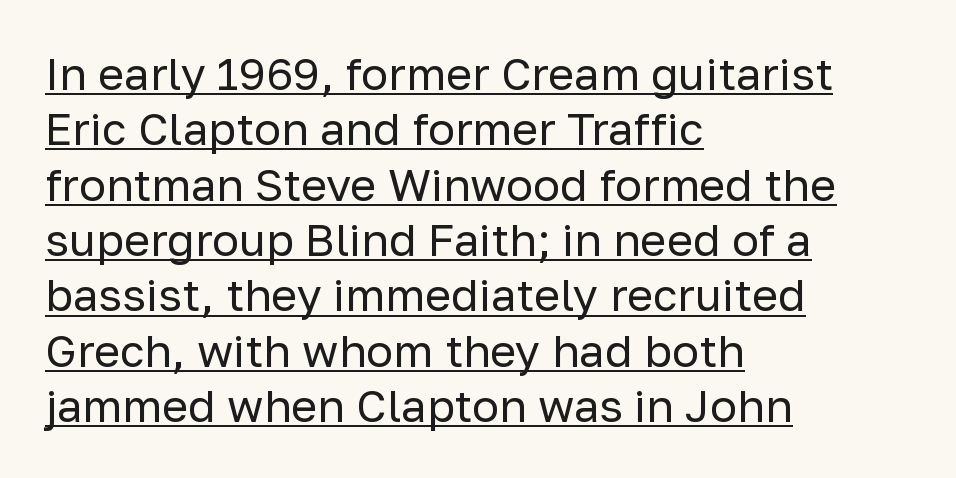
{"serif": "no", "italic": "no", "bold": "no", "weight": "regular", "width": "normal", "stroke_contrast": "low", "x_height": "medium", "monospaced": "no", "underline": "yes", "align": "left", "line_spacing_ratio": 1.23, "letter_spacing": "normal", "letter_spacing_em": 0.0, "glyph_px": 45}
